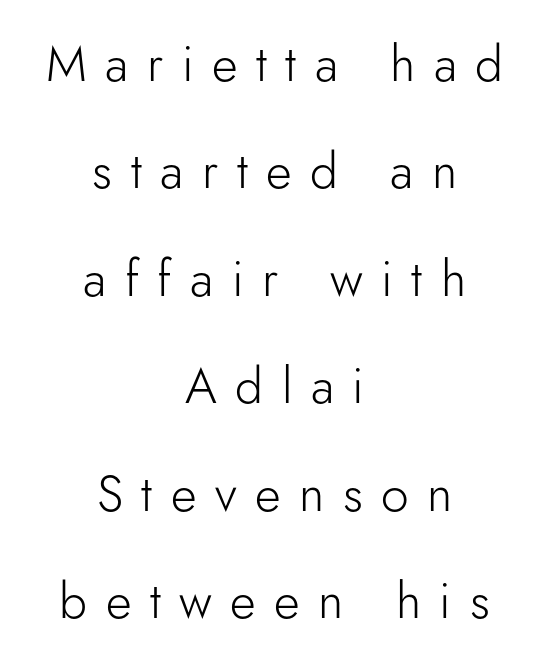
{"serif": "no", "italic": "no", "bold": "no", "weight": "light", "width": "normal", "stroke_contrast": "low", "x_height": "small", "monospaced": "no", "underline": "no", "align": "center", "line_spacing": "loose", "line_spacing_ratio": 2.15, "letter_spacing": "wide", "letter_spacing_em": 0.37, "glyph_px": 50}
